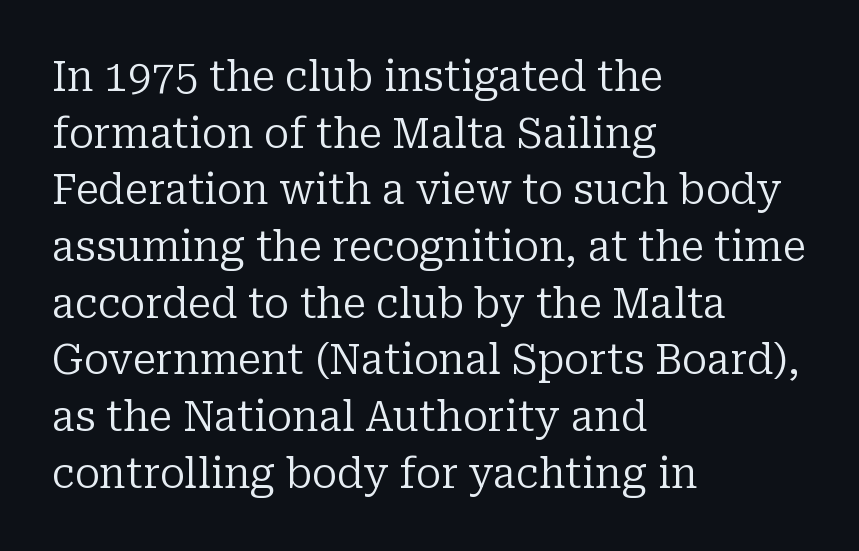
{"serif": "yes", "italic": "no", "bold": "no", "weight": "regular", "width": "normal", "stroke_contrast": "low", "x_height": "medium", "monospaced": "no", "underline": "no", "align": "left", "line_spacing": "normal", "line_spacing_ratio": 1.35, "letter_spacing": "normal", "letter_spacing_em": 0.0, "glyph_px": 42}
